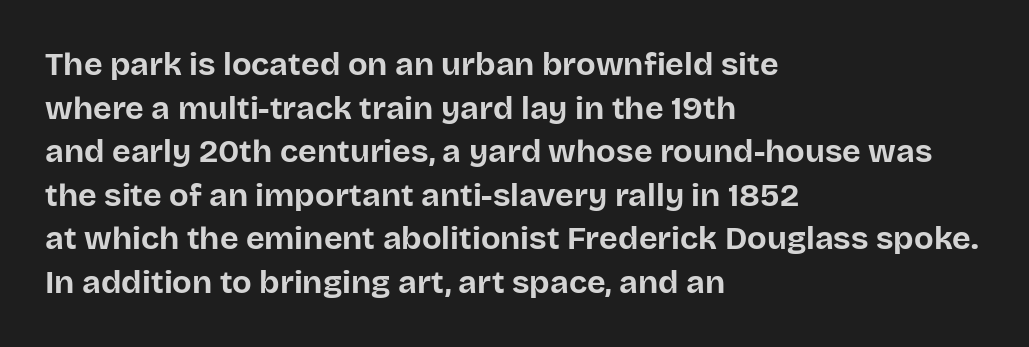
{"serif": "no", "italic": "no", "bold": "yes", "weight": "bold", "width": "normal", "stroke_contrast": "low", "x_height": "large", "monospaced": "no", "underline": "no", "align": "left", "line_spacing": "normal", "line_spacing_ratio": 1.36, "letter_spacing": "normal", "letter_spacing_em": 0.0, "glyph_px": 32}
